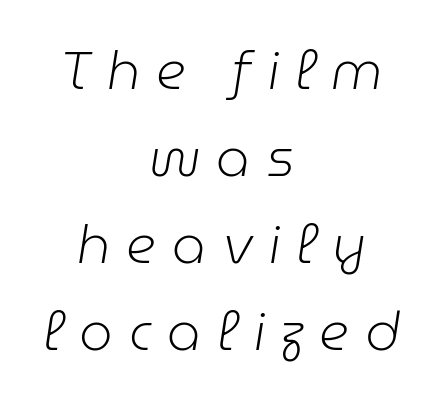
The whitespace from short lines is split evenly between both sides. Here the glyphs are tracked loosely, breaking word shapes into spaced letters. The strip under each line holds only bare page. Is the type heavy? It reads as light-to-regular instead. These lines are rendered in a variable-pitch font. Does the leading feel generous? No, just average.
